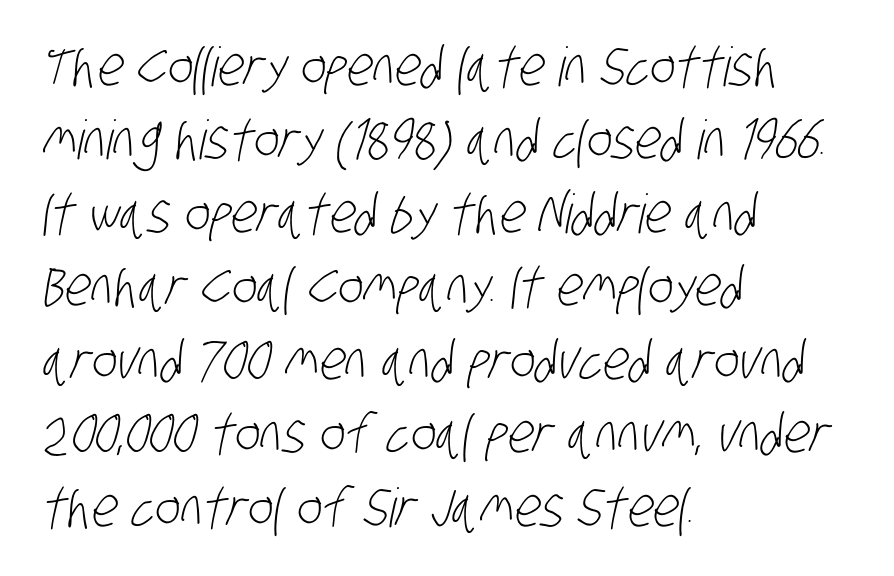
The image shows 54 px light, condensed sans-serif type; set left-aligned, normal line spacing (1.36x), normal letter spacing, not underlined; low stroke contrast and a large x-height.
